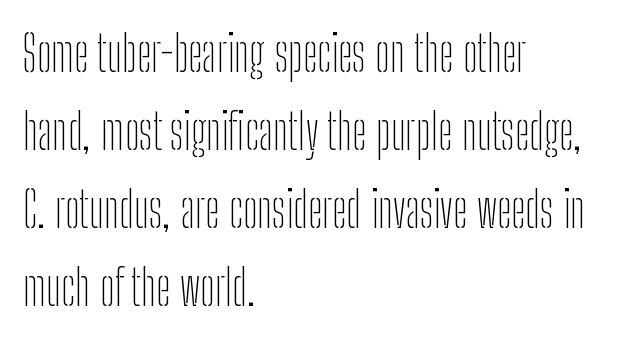
The image shows 49 px thin, condensed sans-serif type, upright; set left-aligned, normal line spacing (1.59x), normal letter spacing, not underlined; low stroke contrast and a medium x-height.
